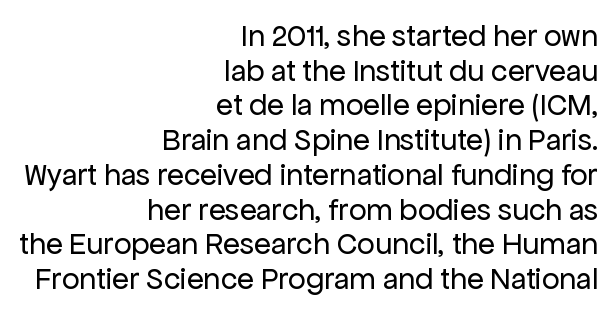
The image shows 31 px regular-weight sans-serif type, upright; set right-aligned, tight line spacing (1.12x), normal letter spacing, not underlined; low stroke contrast and a medium x-height.
